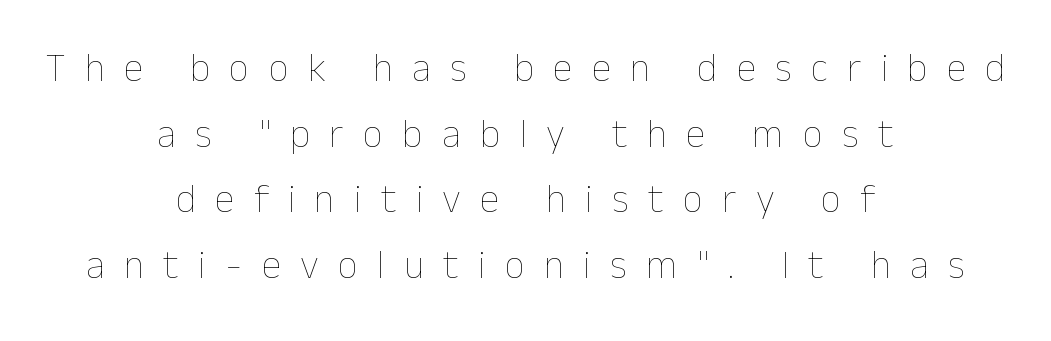
Q: Is the text bold? A: No.
Q: Is the text italic (slanted)? A: No, it is upright.
Q: Is the text underlined? A: No.
Q: How is the paragraph aligned? A: Centered.
Q: Is the spacing between letters normal or unusually wide? A: Unusually wide.
Q: Is the spacing between lines tight, normal or loose? A: Normal.
Q: Width (condensed, normal, or wide)? A: Normal.
Q: Stroke contrast? A: Low.
Q: x-height? A: Medium.
Q: Monospaced? A: No.
